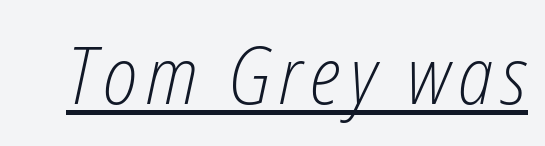
Q: Is the text bold? A: No.
Q: Is the text italic (slanted)? A: Yes, it leans right by about 12 degrees.
Q: Is the text underlined? A: Yes.
Q: Width (condensed, normal, or wide)? A: Condensed.
Q: Stroke contrast? A: Low.
Q: x-height? A: Medium.
Q: Monospaced? A: No.
